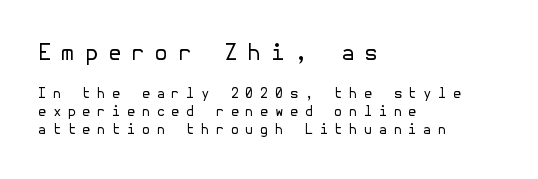
Q: Is the text bold? A: No.
Q: Is the text italic (slanted)? A: No, it is upright.
Q: Is the text underlined? A: No.
Q: How is the paragraph aligned? A: Left-aligned.
Q: Is the spacing between letters normal or unusually wide? A: Unusually wide.
Q: Is the spacing between lines tight, normal or loose? A: Normal.
Q: Which block of text is set in a larger size, the first (top) or the second (bottom)? A: The first (top) one.
